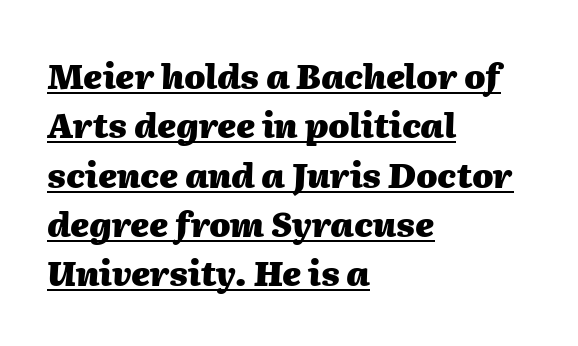
Plenty of ink on the page — the face is bold. Do the characters align in a grid? No, the font is proportional. The glyphs are accompanied by a horizontal stroke just below them. Style check: oblique. All the whitespace from short lines collects on the right. Reading down the column, the eye jumps a familiar distance to each next line.
